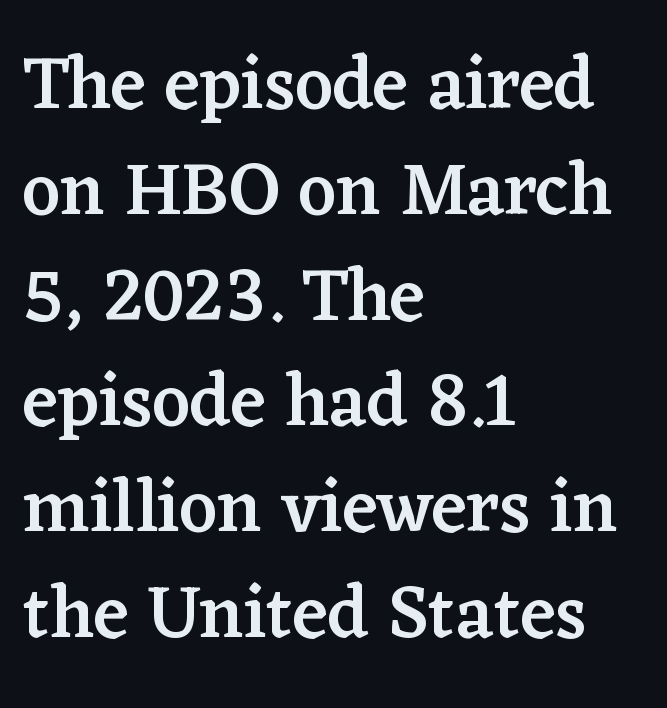
{"serif": "yes", "italic": "no", "bold": "semi", "weight": "semibold", "width": "normal", "stroke_contrast": "low", "x_height": "medium", "monospaced": "no", "underline": "no", "align": "left", "line_spacing": "normal", "line_spacing_ratio": 1.43, "letter_spacing": "normal", "letter_spacing_em": 0.0, "glyph_px": 74}
